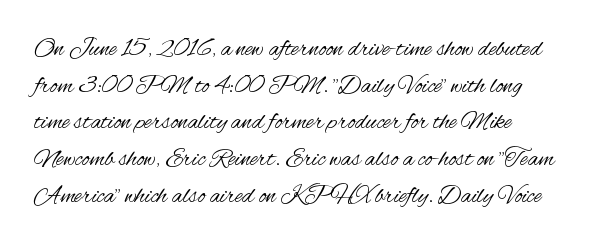
The image shows 25 px text type; set normal line spacing (1.47x), normal letter spacing, not underlined.
